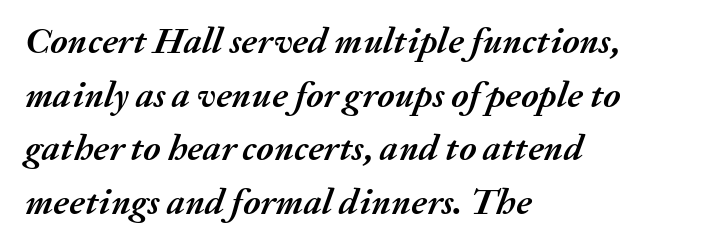
The image shows 37 px semibold type, italic (leaning right); set left-aligned, normal line spacing (1.45x), normal letter spacing, not underlined; medium stroke contrast and a medium x-height.
